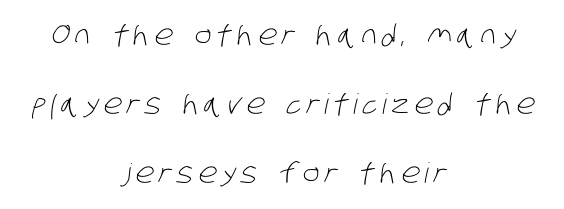
The image shows 28 px light, condensed sans-serif type; set centered, loose line spacing (2.46x), not underlined; low stroke contrast and a large x-height.
